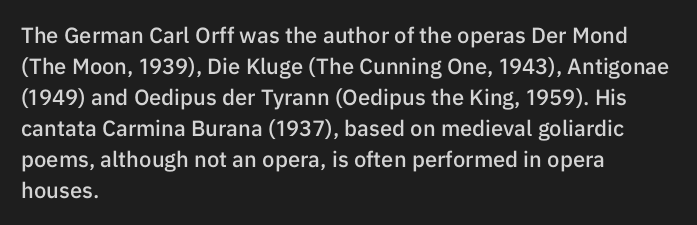
Q: Is the text bold? A: Semi-bold.
Q: Is the text italic (slanted)? A: No, it is upright.
Q: Is the text underlined? A: No.
Q: How is the paragraph aligned? A: Left-aligned.
Q: Is the spacing between letters normal or unusually wide? A: Normal.
Q: Is the spacing between lines tight, normal or loose? A: Normal.
